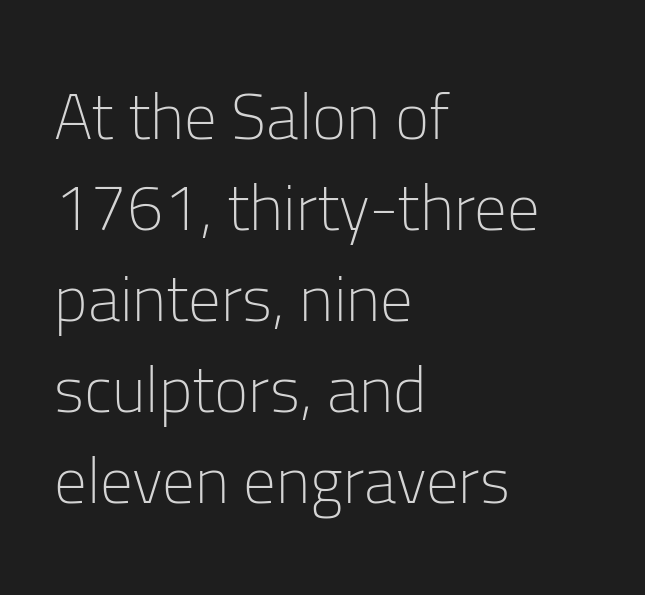
Type without underlining. Every stem runs plumb, perpendicular to the baseline. Nobody touched the tracking dial on this one. Classification — sans serif. Leading matches the norm, producing a regular column.
